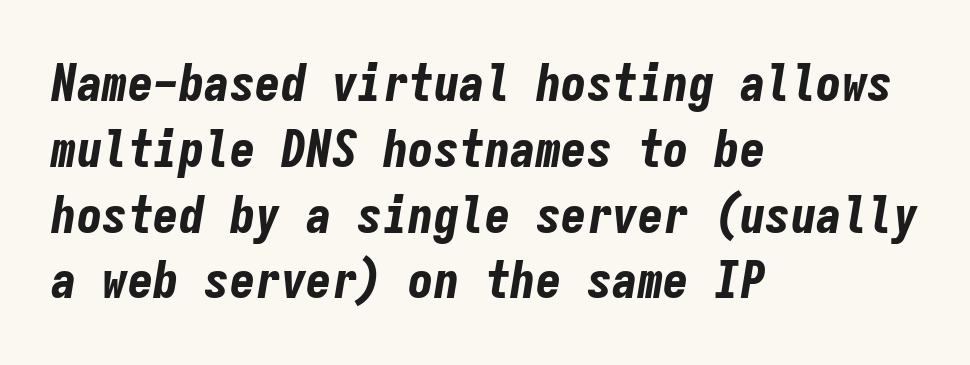
{"italic": "yes", "lean": "right", "slant_degrees": 9, "bold": "yes", "weight": "bold", "width": "condensed", "stroke_contrast": "low", "x_height": "medium", "monospaced": "yes", "underline": "no", "align": "left", "line_spacing": "normal", "line_spacing_ratio": 1.29, "letter_spacing": "normal", "letter_spacing_em": 0.0, "glyph_px": 51}
